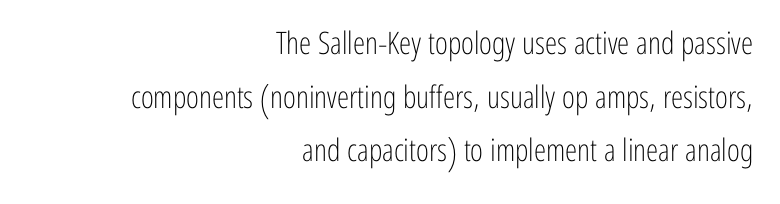
The image shows 31 px light, condensed sans-serif type, upright; set right-aligned, line spacing 1.73x, normal letter spacing, not underlined; low stroke contrast and a medium x-height.
